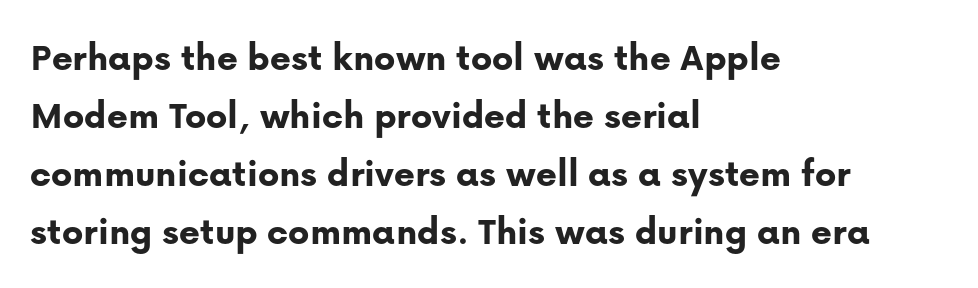
The image shows 40 px bold sans-serif type, upright; set left-aligned, normal line spacing (1.45x), normal letter spacing, not underlined; low stroke contrast and a medium x-height.
